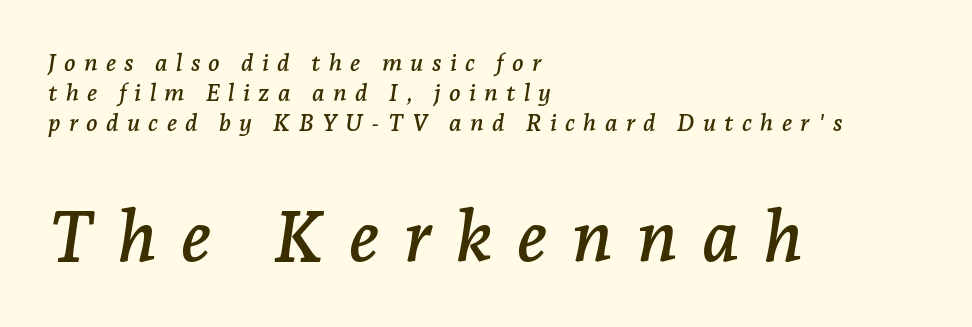
The image shows 71 px serif type, italic (leaning right); set left-aligned, line spacing 1.24x, unusually wide letter spacing (+0.34 em), not underlined; the second (bottom) block is 2.96x larger; low stroke contrast and a medium x-height.
